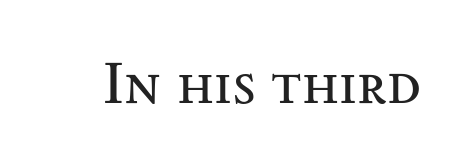
Posture: upright roman. The rendering shows small feet on the letterforms — a serif design. Tracking here is standard; glyphs follow each other at the usual distance. The cut favours lightness, reaching ordinary text weight at its darkest. Only glyphs here, with clear space below each row.
